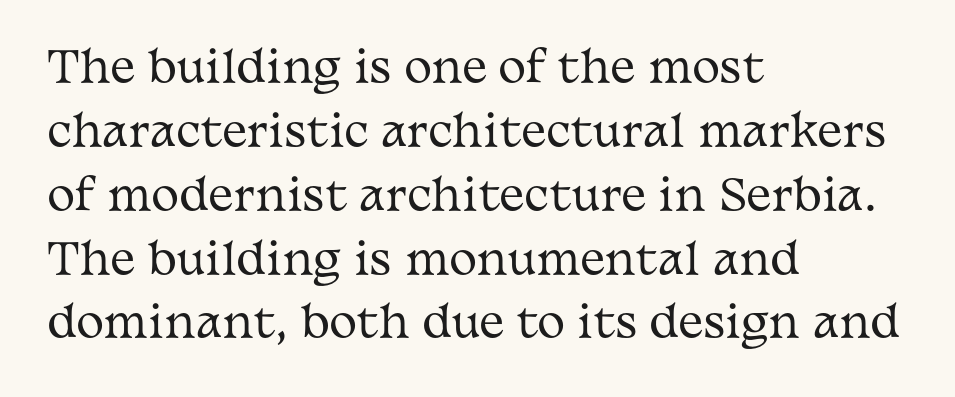
Q: Is the text bold? A: No.
Q: Is the text italic (slanted)? A: No, it is upright.
Q: Is the typeface a serif or a sans-serif typeface? A: Serif.
Q: Is the text underlined? A: No.
Q: How is the paragraph aligned? A: Left-aligned.
Q: Is the spacing between letters normal or unusually wide? A: Normal.
Q: Is the spacing between lines tight, normal or loose? A: Normal.
Q: Width (condensed, normal, or wide)? A: Wide.
Q: Stroke contrast? A: Medium.
Q: x-height? A: Medium.
Q: Monospaced? A: No.
